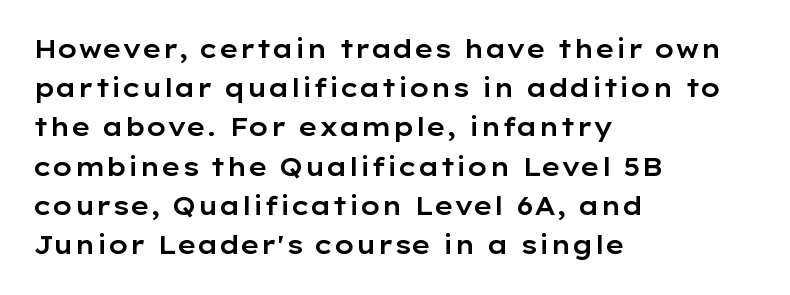
{"italic": "no", "underline": "no", "align": "left", "line_spacing": "normal", "line_spacing_ratio": 1.57, "letter_spacing": "normal", "letter_spacing_em": 0.0, "glyph_px": 25}
